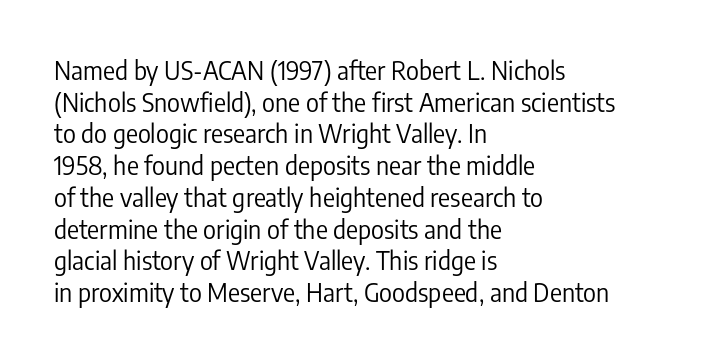
{"italic": "no", "bold": "no", "underline": "no", "align": "left", "line_spacing": "normal", "line_spacing_ratio": 1.27, "letter_spacing": "normal", "letter_spacing_em": 0.0, "glyph_px": 25}
